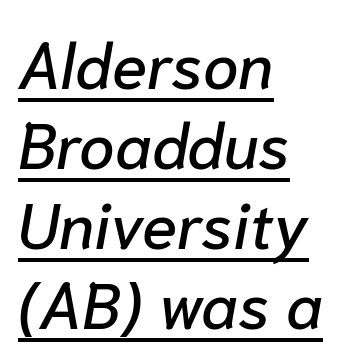
{"italic": "yes", "lean": "right", "slant_degrees": 10, "width": "normal", "stroke_contrast": "low", "x_height": "medium", "monospaced": "no", "underline": "yes", "align": "left", "line_spacing": "normal", "line_spacing_ratio": 1.25, "letter_spacing": "normal", "letter_spacing_em": 0.0, "glyph_px": 64}
